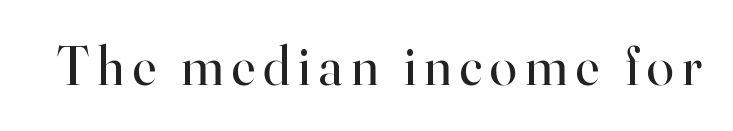
Looks like regular typesetting: each glyph gets only the width it needs. Clear beneath every line of the passage. If you drew a line through each stem, it would be perfectly vertical. No extra ink here — the face is not bold. The rendering shows small feet on the letterforms — a serif design.
